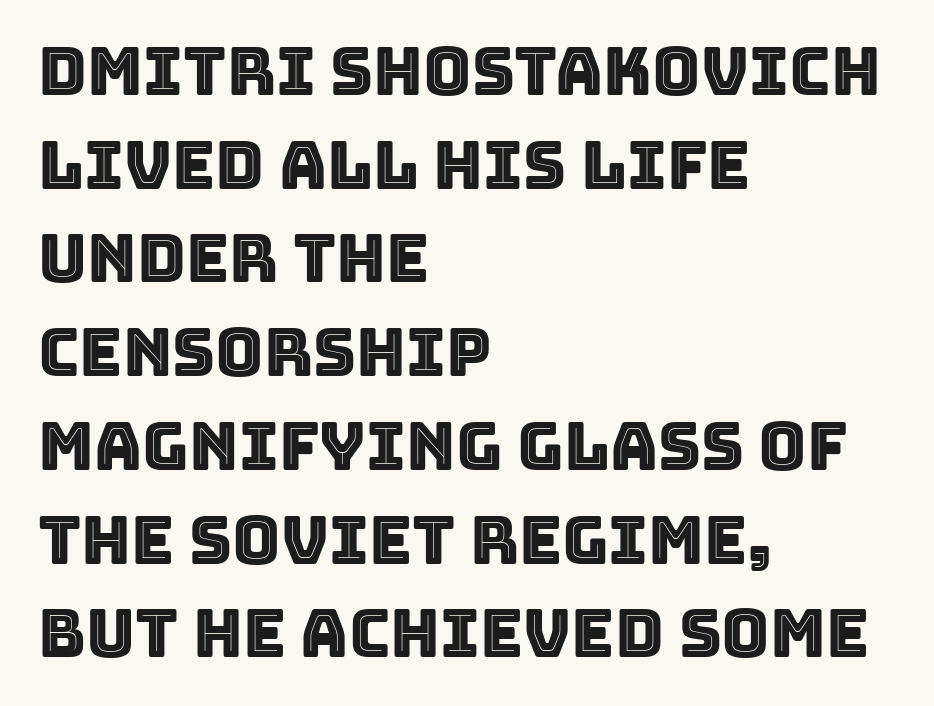
The image shows 66 px text type, upright; set left-aligned, normal line spacing (1.42x), normal letter spacing, not underlined; a large x-height.
